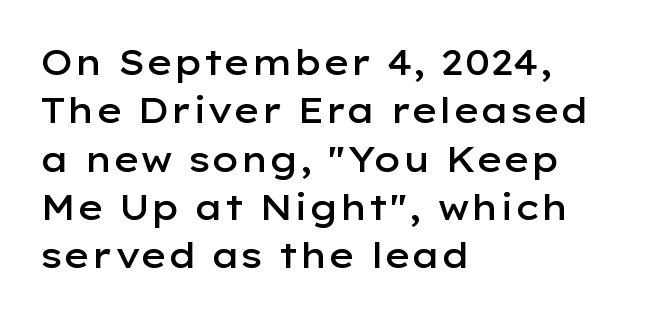
{"serif": "no", "italic": "no", "bold": "semi", "weight": "semibold", "width": "wide", "stroke_contrast": "low", "x_height": "medium", "monospaced": "no", "underline": "no", "align": "left", "line_spacing": "normal", "line_spacing_ratio": 1.38, "letter_spacing": "normal", "letter_spacing_em": 0.0, "glyph_px": 35}
